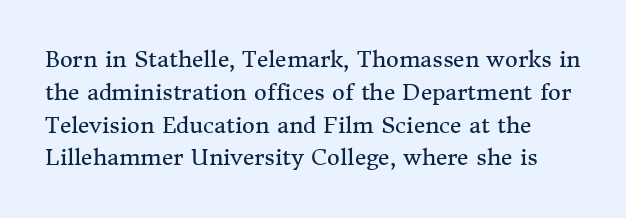
The image shows 22 px text type, upright; set normal line spacing (1.49x), normal letter spacing, not underlined.
